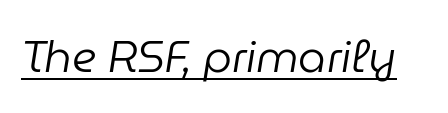
A typesetter would call this zero additional tracking. Weight: regular or lighter. Every character sits at an angle, as italics do. A continuous stroke trails under the words, as in a hyperlink. The face used here is proportionally spaced, like ordinary book or web type.
